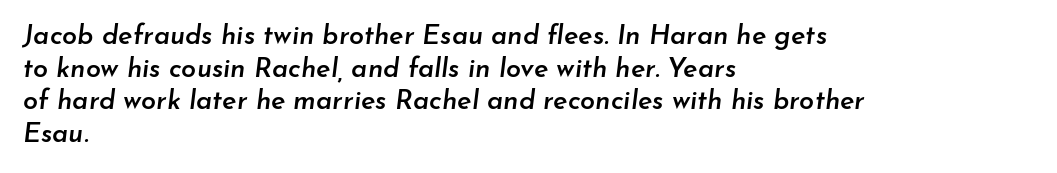
{"italic": "yes", "lean": "right", "slant_degrees": 7, "bold": "semi", "underline": "no", "align": "left", "line_spacing_ratio": 1.21, "letter_spacing": "normal", "letter_spacing_em": 0.0, "glyph_px": 27}
